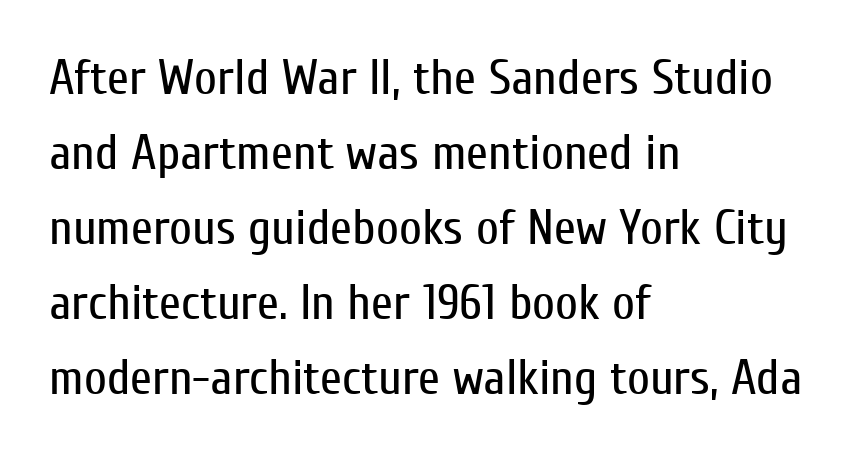
The line texture is even and compact thanks to regular tracking. The leading is moderate, giving the passage an even texture. This sample uses an upright cut, with every glyph sitting square on the baseline. Stroke thickness stays within the range of a standard reading face or lighter.
